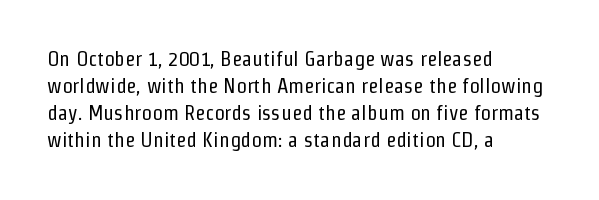
The image shows 21 px text type, upright; set left-aligned, normal line spacing (1.29x), normal letter spacing, not underlined.
